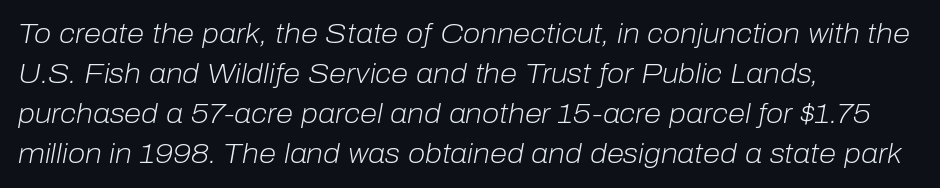
Students, observe: this is what conventionally led text looks like. The tracking reads as untouched default to a designer's eye. Casual observation: everything's shoved over to the left. Slanted lettering throughout. The rendering uses natural spacing where letterforms have individual widths.
